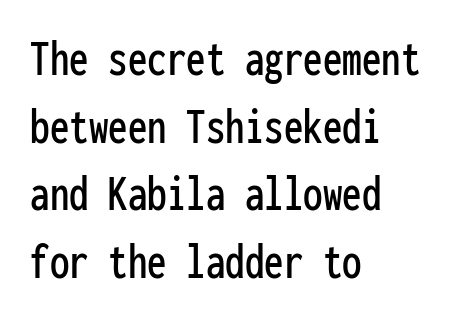
Q: Is the text italic (slanted)? A: No, it is upright.
Q: Is the typeface a serif or a sans-serif typeface? A: Sans-serif.
Q: Is the text underlined? A: No.
Q: How is the paragraph aligned? A: Left-aligned.
Q: Is the spacing between letters normal or unusually wide? A: Normal.
Q: Is the spacing between lines tight, normal or loose? A: Normal.
Q: Width (condensed, normal, or wide)? A: Condensed.
Q: Stroke contrast? A: Low.
Q: x-height? A: Medium.
Q: Monospaced? A: Yes.
